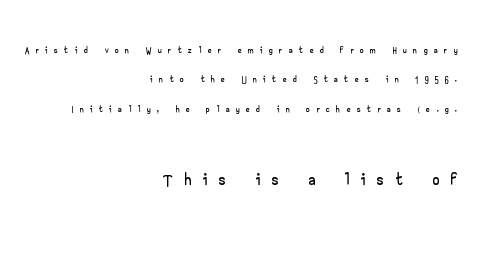
The image shows 25 px text type, upright; set right-aligned, loose line spacing (2.1x), unusually wide letter spacing (+0.49 em), not underlined; the second (bottom) block is 1.79x larger.
